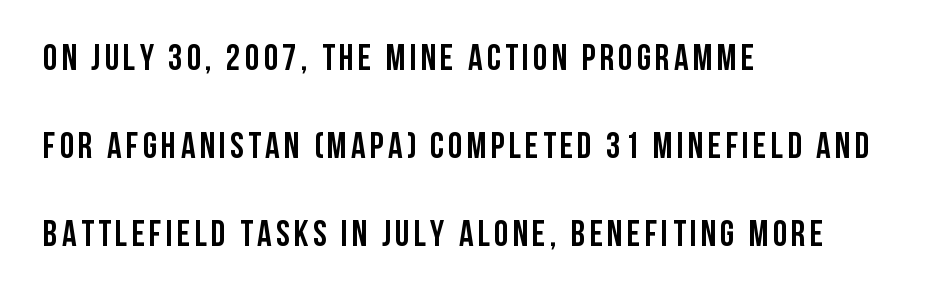
The image shows 36 px semibold, condensed sans-serif type, upright; set left-aligned, loose line spacing (2.44x), not underlined; low stroke contrast and a large x-height.
